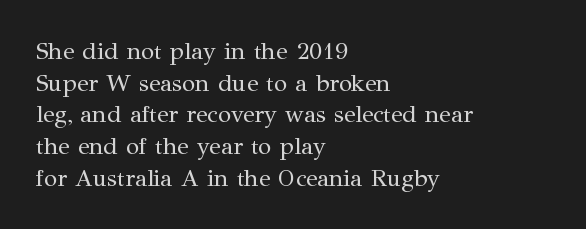
Q: Is the text bold? A: No.
Q: Is the text italic (slanted)? A: No, it is upright.
Q: Is the text underlined? A: No.
Q: How is the paragraph aligned? A: Left-aligned.
Q: Is the spacing between letters normal or unusually wide? A: Normal.
Q: Is the spacing between lines tight, normal or loose? A: Normal.
